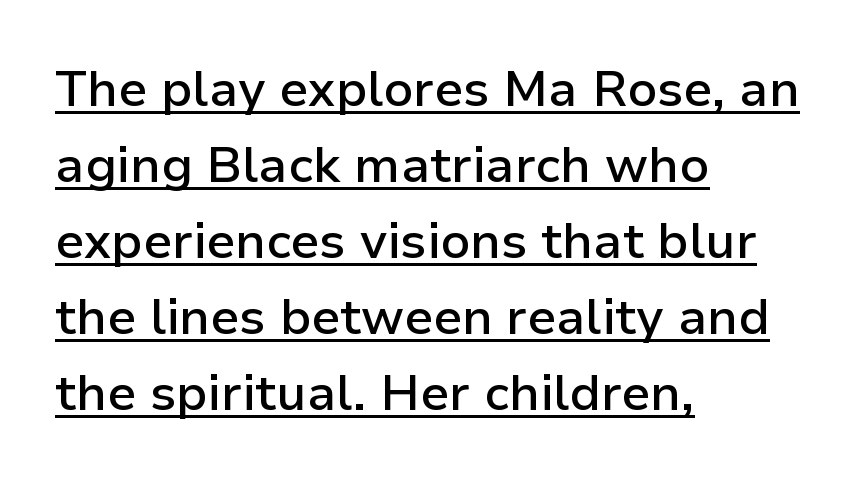
Q: Is the text bold? A: Semi-bold.
Q: Is the text italic (slanted)? A: No, it is upright.
Q: Is the typeface a serif or a sans-serif typeface? A: Sans-serif.
Q: Is the text underlined? A: Yes.
Q: How is the paragraph aligned? A: Left-aligned.
Q: Is the spacing between letters normal or unusually wide? A: Normal.
Q: Is the spacing between lines tight, normal or loose? A: Normal.
Q: Width (condensed, normal, or wide)? A: Normal.
Q: Stroke contrast? A: Low.
Q: x-height? A: Medium.
Q: Monospaced? A: No.
